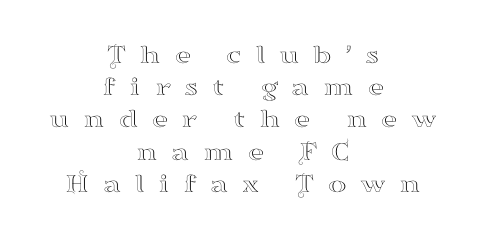
{"serif": "yes", "italic": "no", "width": "wide", "stroke_contrast": "high", "x_height": "small", "monospaced": "no", "underline": "no", "align": "center", "line_spacing": "tight", "line_spacing_ratio": 1.15, "letter_spacing": "wide", "letter_spacing_em": 0.48, "glyph_px": 28}
